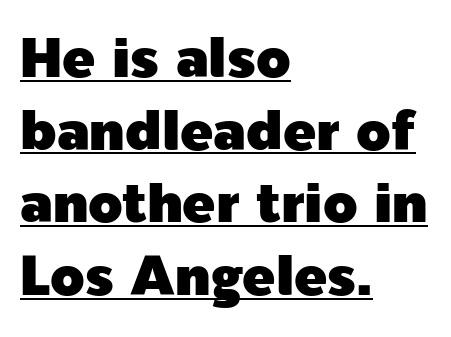
The image shows 55 px sans-serif type, upright; set left-aligned, normal line spacing (1.32x), normal letter spacing, underlined; a medium x-height.
